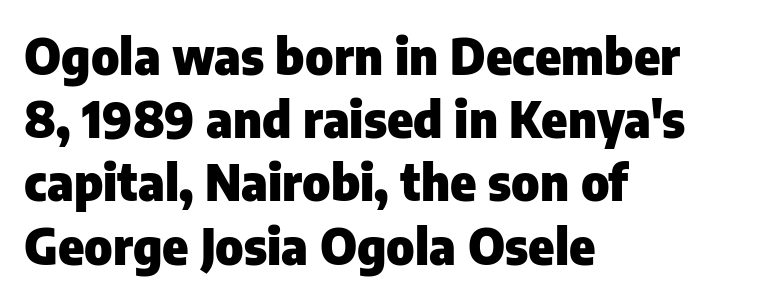
Q: Is the text bold? A: Yes.
Q: Is the text italic (slanted)? A: No, it is upright.
Q: Is the typeface a serif or a sans-serif typeface? A: Sans-serif.
Q: Is the text underlined? A: No.
Q: How is the paragraph aligned? A: Left-aligned.
Q: Is the spacing between letters normal or unusually wide? A: Normal.
Q: Is the spacing between lines tight, normal or loose? A: Normal.
Q: Width (condensed, normal, or wide)? A: Normal.
Q: Stroke contrast? A: Low.
Q: x-height? A: Medium.
Q: Monospaced? A: No.
